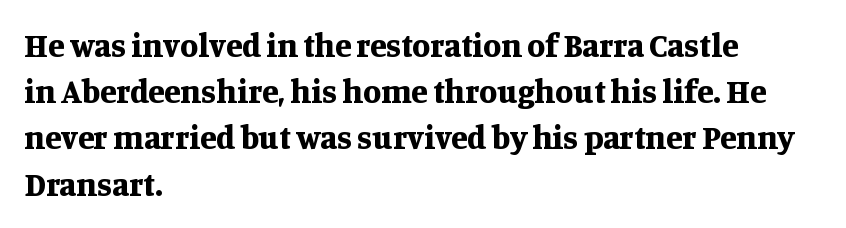
The font's upright variant was chosen for this text. The rendering keeps characters at their native spacing. Letters rest on an invisible, unmarked baseline. Line starts are locked; line ends wander.
